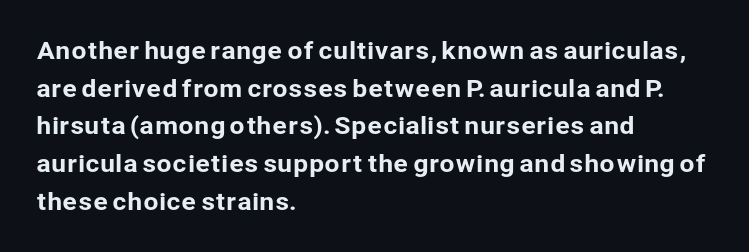
Students, observe: this is what conventionally led text looks like. When letters stand straight like this, we call the style roman or upright. Horizontally, the lines are justified to the leading edge only. The type is set solid horizontally, with unmodified tracking. The baseline area is clear.
